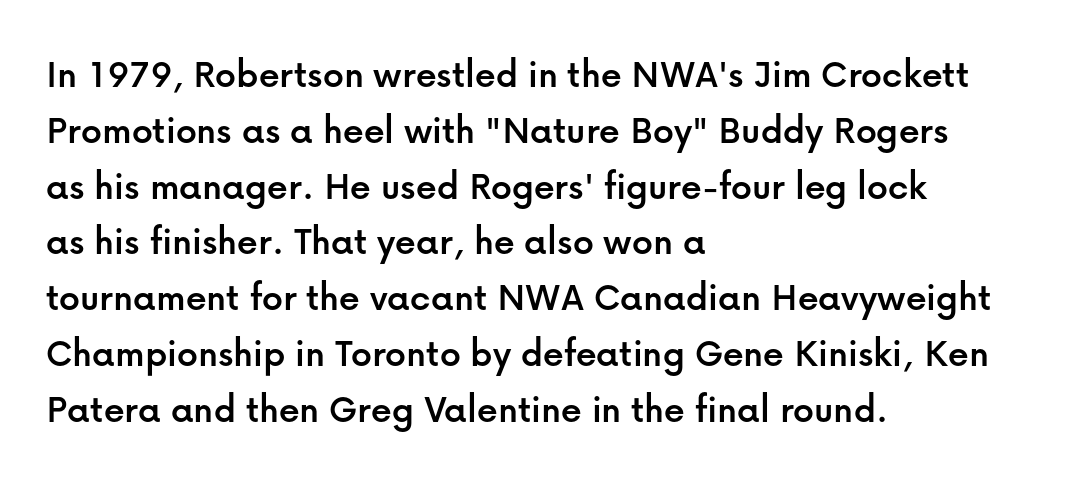
Q: Is the text italic (slanted)? A: No, it is upright.
Q: Is the typeface a serif or a sans-serif typeface? A: Sans-serif.
Q: Is the text underlined? A: No.
Q: How is the paragraph aligned? A: Left-aligned.
Q: Is the spacing between letters normal or unusually wide? A: Normal.
Q: Is the spacing between lines tight, normal or loose? A: Normal.
Q: Width (condensed, normal, or wide)? A: Normal.
Q: Stroke contrast? A: Low.
Q: x-height? A: Medium.
Q: Monospaced? A: No.
